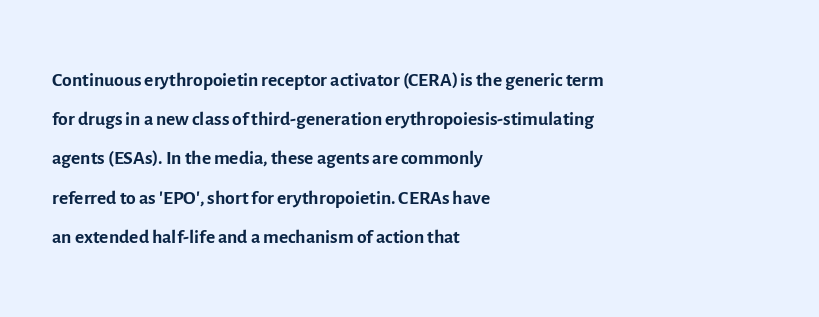
{"serif": "no", "italic": "no", "bold": "no", "weight": "regular", "width": "normal", "x_height": "medium", "monospaced": "no", "underline": "no", "align": "left", "line_spacing": "normal", "line_spacing_ratio": 1.4, "letter_spacing": "normal", "letter_spacing_em": 0.0, "glyph_px": 28}
